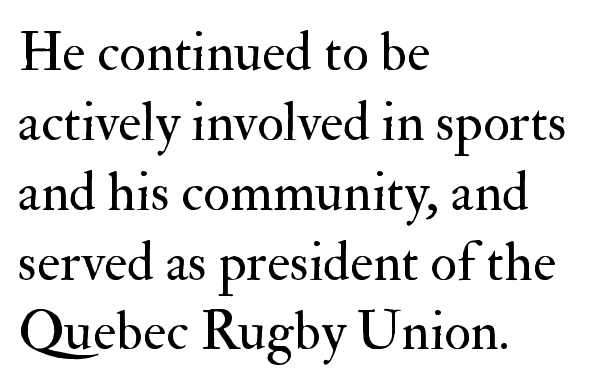
Q: Is the text bold? A: No.
Q: Is the text italic (slanted)? A: No, it is upright.
Q: Is the typeface a serif or a sans-serif typeface? A: Serif.
Q: Is the text underlined? A: No.
Q: How is the paragraph aligned? A: Left-aligned.
Q: Is the spacing between letters normal or unusually wide? A: Normal.
Q: Is the spacing between lines tight, normal or loose? A: Normal.
Q: Width (condensed, normal, or wide)? A: Normal.
Q: Stroke contrast? A: Medium.
Q: x-height? A: Small.
Q: Monospaced? A: No.
